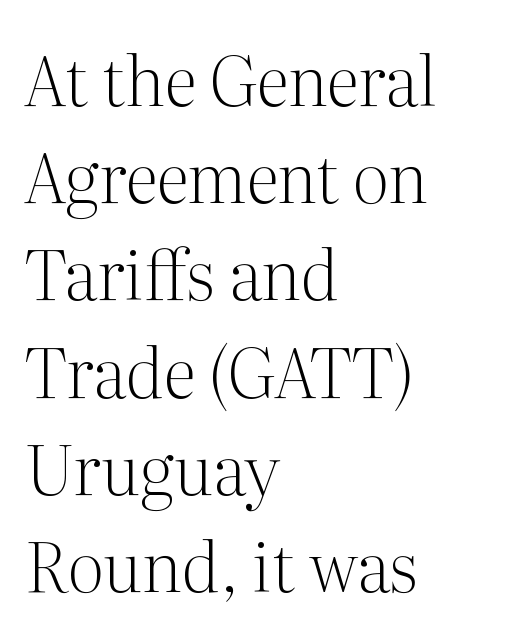
The image shows 68 px light serif type, upright; set left-aligned, normal line spacing (1.43x), normal letter spacing, not underlined; medium stroke contrast and a medium x-height.
